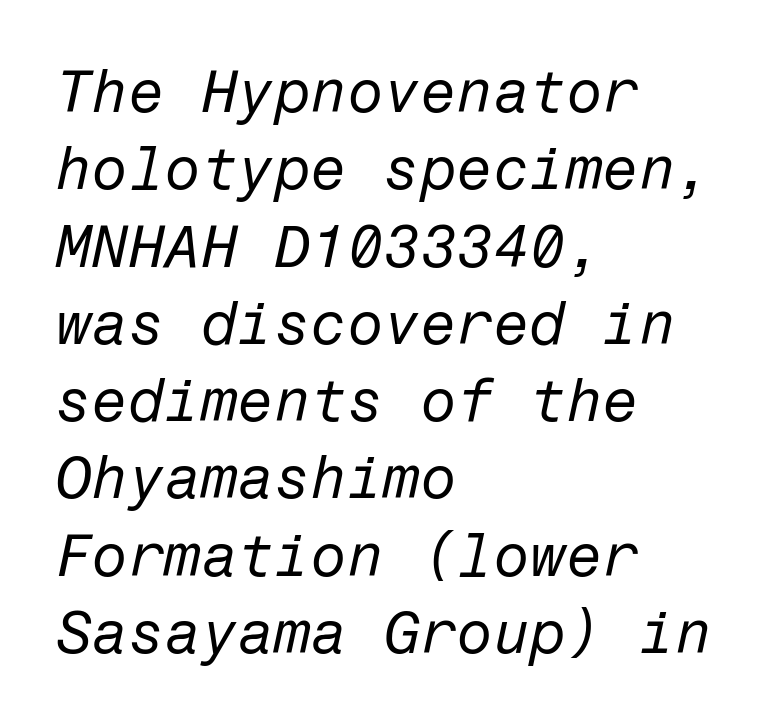
The image shows 59 px regular-weight type, italic (leaning right); set left-aligned, normal line spacing (1.31x), normal letter spacing, not underlined; low stroke contrast and a medium x-height.
